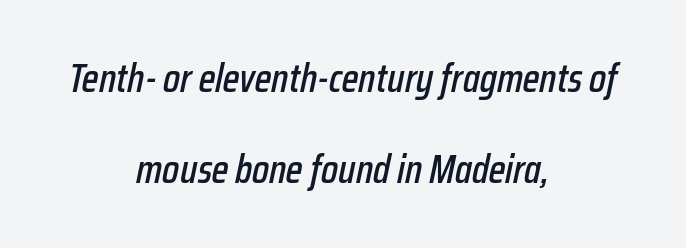
The image shows 40 px condensed type, italic (leaning right); set centered, loose line spacing (2.28x), normal letter spacing, not underlined; low stroke contrast and a medium x-height.
